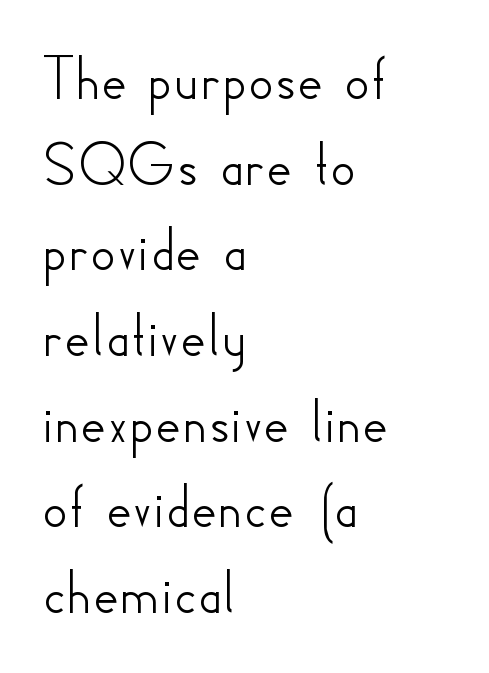
The image shows 63 px sans-serif type, upright; set left-aligned, normal line spacing (1.36x), normal letter spacing, not underlined; low stroke contrast and a small x-height.
